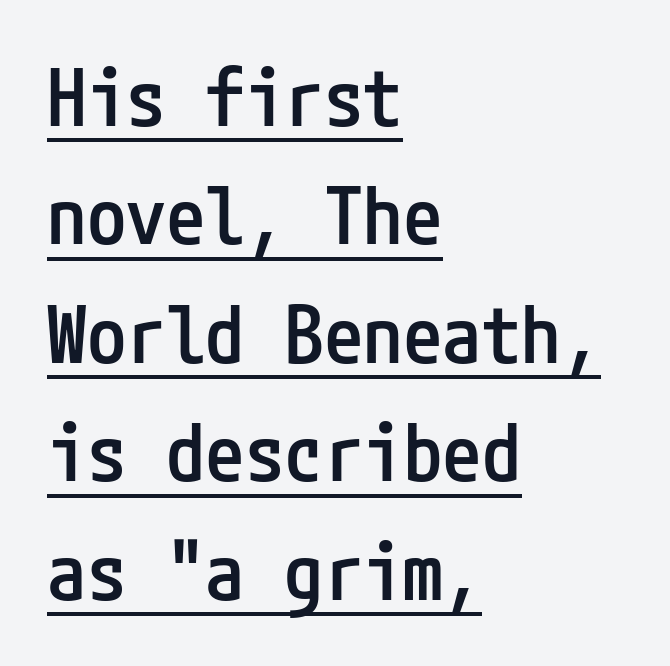
{"serif": "no", "italic": "no", "bold": "semi", "weight": "semibold", "width": "condensed", "stroke_contrast": "low", "x_height": "medium", "underline": "yes", "align": "left", "line_spacing": "normal", "line_spacing_ratio": 1.5, "letter_spacing": "normal", "letter_spacing_em": 0.0, "glyph_px": 79}
